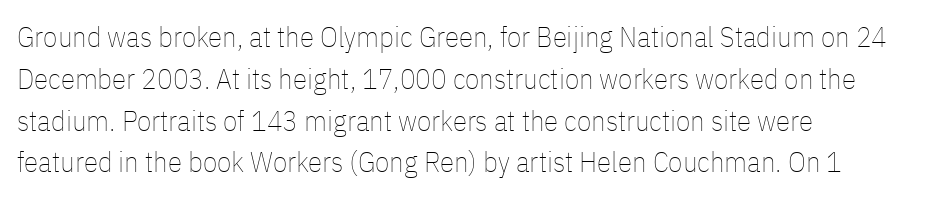
The letters advance in unequal steps, a hallmark of proportional type. A typesetter would mark this as roman, not italic. Default kerning and tracking; the words read as compact shapes. The space directly below the letters is spotless. The characters are drawn with everyday or finer stroke widths. The passage is arranged the way most books set body copy — flush left.
